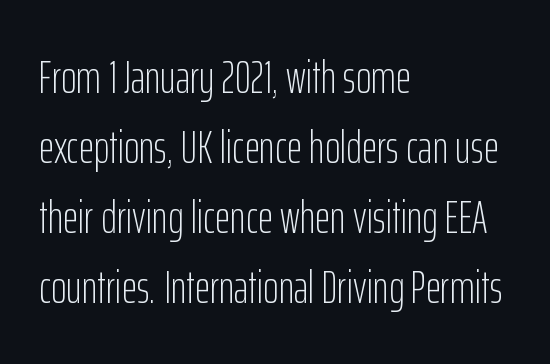
The image shows 47 px light, condensed sans-serif type, upright; set left-aligned, normal line spacing (1.49x), normal letter spacing, not underlined; low stroke contrast and a medium x-height.
